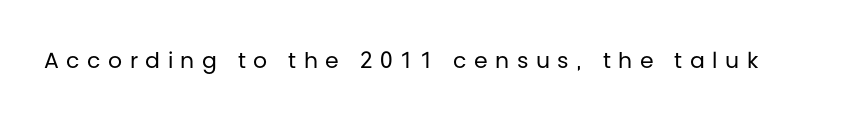
Q: Is the text bold? A: No.
Q: Is the text italic (slanted)? A: No, it is upright.
Q: Is the text underlined? A: No.
Q: Is the spacing between letters normal or unusually wide? A: Unusually wide.
